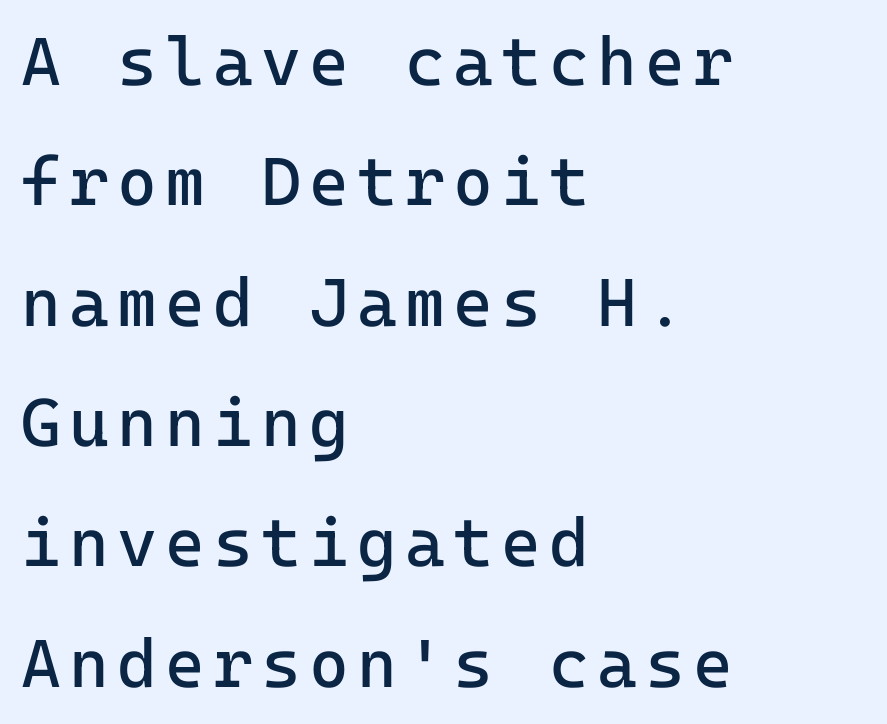
{"serif": "no", "italic": "no", "bold": "no", "weight": "regular", "width": "normal", "stroke_contrast": "low", "x_height": "medium", "monospaced": "yes", "underline": "no", "align": "left", "line_spacing_ratio": 1.77, "glyph_px": 68}
